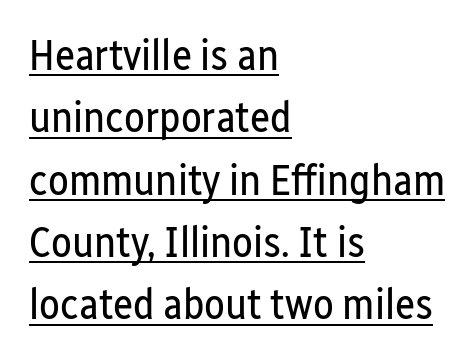
The image shows 43 px regular-weight, condensed sans-serif type, upright; set left-aligned, normal line spacing (1.45x), normal letter spacing, underlined; low stroke contrast and a medium x-height.
